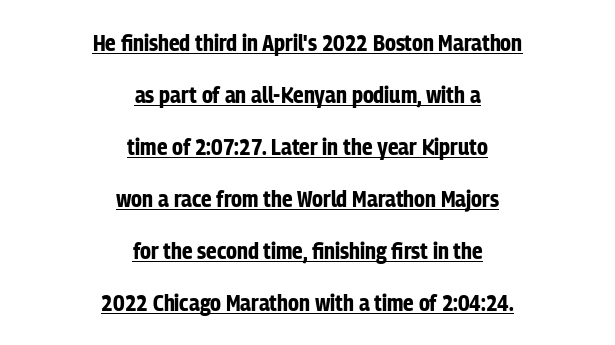
{"italic": "no", "bold": "yes", "underline": "yes", "align": "center", "line_spacing": "loose", "line_spacing_ratio": 2.26, "letter_spacing": "normal", "letter_spacing_em": 0.0, "glyph_px": 23}
